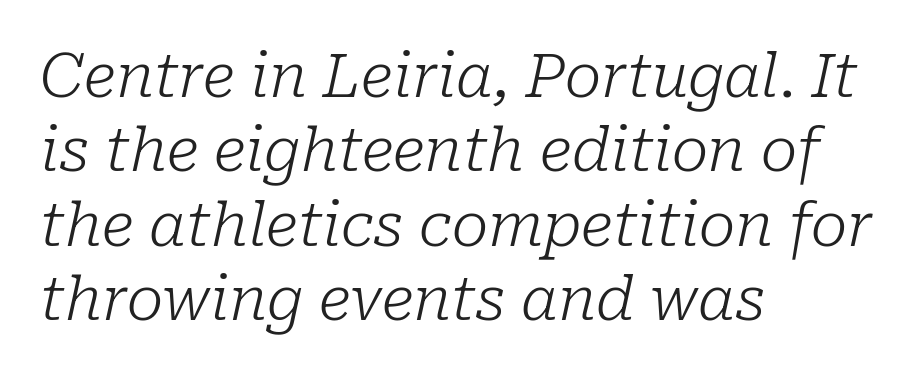
{"serif": "yes", "italic": "yes", "lean": "right", "slant_degrees": 10, "bold": "no", "weight": "light", "width": "normal", "stroke_contrast": "low", "x_height": "medium", "monospaced": "no", "underline": "no", "align": "left", "line_spacing_ratio": 1.22, "letter_spacing": "normal", "letter_spacing_em": 0.0, "glyph_px": 61}
